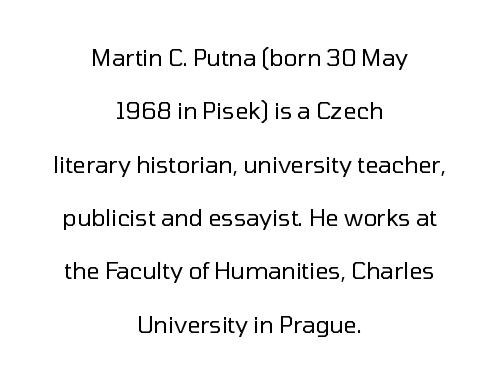
{"italic": "no", "bold": "no", "underline": "no", "align": "center", "line_spacing": "loose", "line_spacing_ratio": 2.32, "letter_spacing": "normal", "letter_spacing_em": 0.0, "glyph_px": 23}
